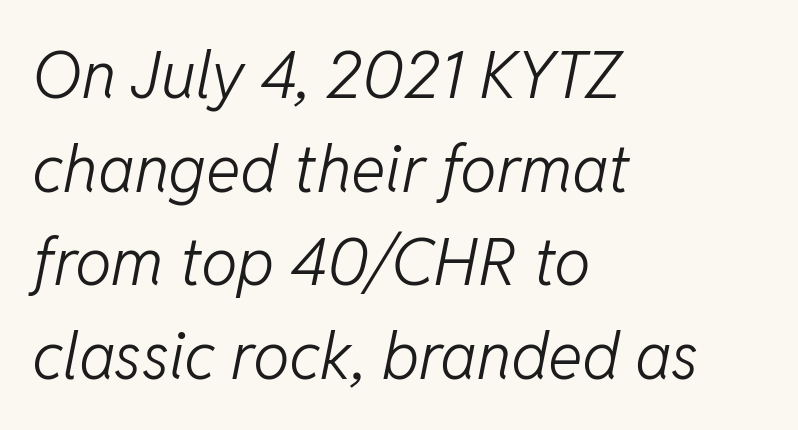
Q: Is the text bold? A: No.
Q: Is the text italic (slanted)? A: Yes, it leans right by about 11 degrees.
Q: Is the text underlined? A: No.
Q: How is the paragraph aligned? A: Left-aligned.
Q: Is the spacing between letters normal or unusually wide? A: Normal.
Q: Is the spacing between lines tight, normal or loose? A: Normal.
Q: Width (condensed, normal, or wide)? A: Normal.
Q: Stroke contrast? A: Low.
Q: x-height? A: Medium.
Q: Monospaced? A: No.
